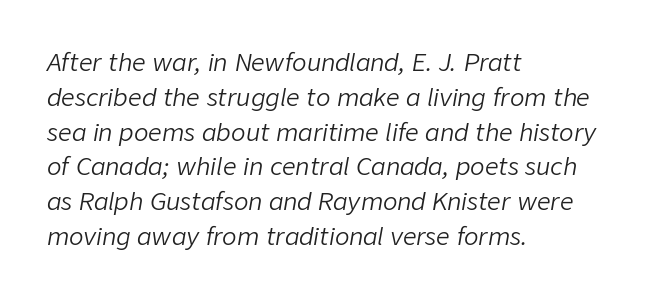
{"italic": "yes", "lean": "right", "slant_degrees": 9, "bold": "no", "underline": "no", "align": "left", "line_spacing": "normal", "line_spacing_ratio": 1.45, "letter_spacing": "normal", "letter_spacing_em": 0.0, "glyph_px": 24}
